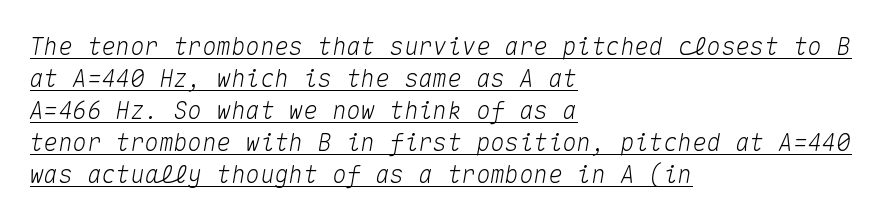
The image shows 24 px text type, italic (leaning right); set left-aligned, normal line spacing (1.33x), normal letter spacing, underlined.
